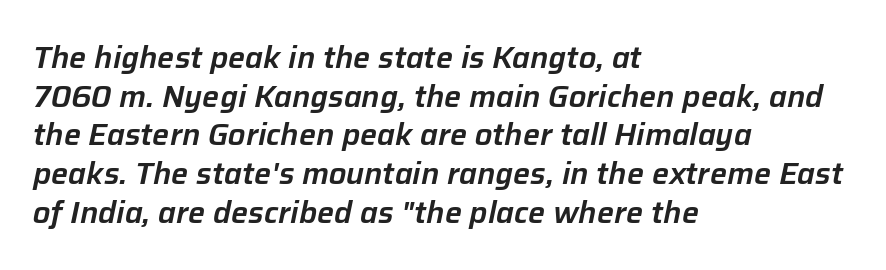
Each letter keeps its own natural width here, so spacing adapts to shape. Baseline-to-baseline distance is the conventional proportion of letter height. Rendered with sloped, italic letterforms. Plain, unruled lines of type.
